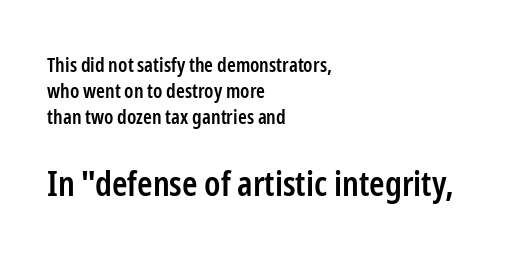
The glyphs in this specimen are sans serif. The typesetting leans somewhat heavy: a semibold. Lines of text with bare space underneath. Summary of vertical rhythm: regular, with standard interline spacing. What stands out about the letter spacing? Nothing — it is the standard amount.
